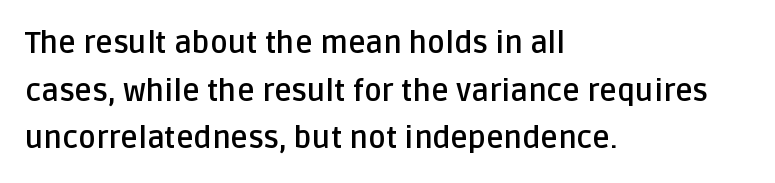
{"serif": "no", "italic": "no", "bold": "yes", "weight": "semibold", "width": "normal", "stroke_contrast": "low", "x_height": "large", "monospaced": "no", "underline": "no", "align": "left", "line_spacing": "normal", "line_spacing_ratio": 1.59, "letter_spacing": "normal", "letter_spacing_em": 0.0, "glyph_px": 30}
